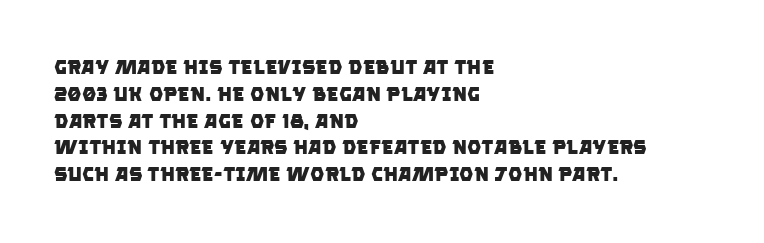
The image shows 20 px bold type; set left-aligned, normal line spacing (1.34x), normal letter spacing, not underlined.
